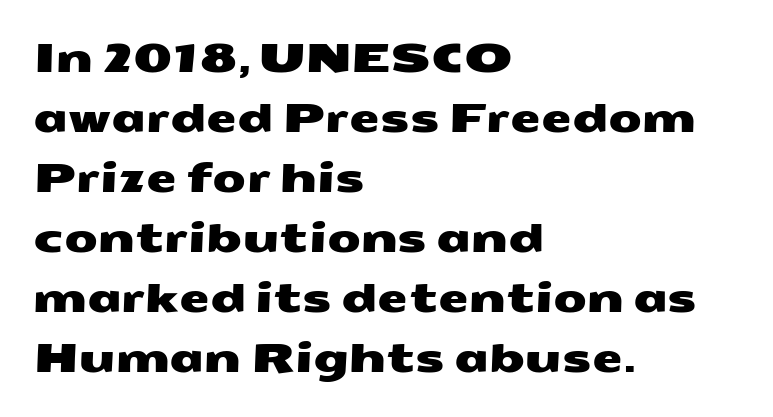
The image shows 39 px wide sans-serif type; set left-aligned, normal line spacing (1.54x), normal letter spacing, not underlined; medium stroke contrast and a medium x-height.
